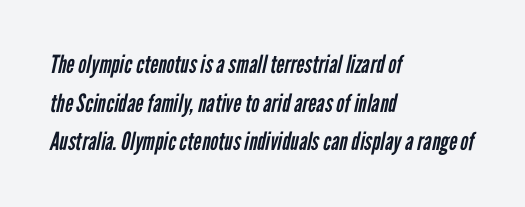
The face looks like a standard text weight, possibly lighter. How are the letters spaced? Ordinarily, with no added tracking. The paragraph has a hard left edge and a soft right edge. The specimen omits any rule beneath the text block's lines. Is there much room between lines? A standard amount, neither cramped nor airy.
